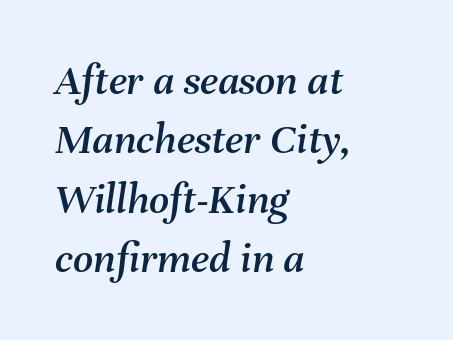
The image shows 44 px text type, italic (leaning right); set left-aligned, normal line spacing (1.35x), normal letter spacing, not underlined; medium stroke contrast and a medium x-height.
